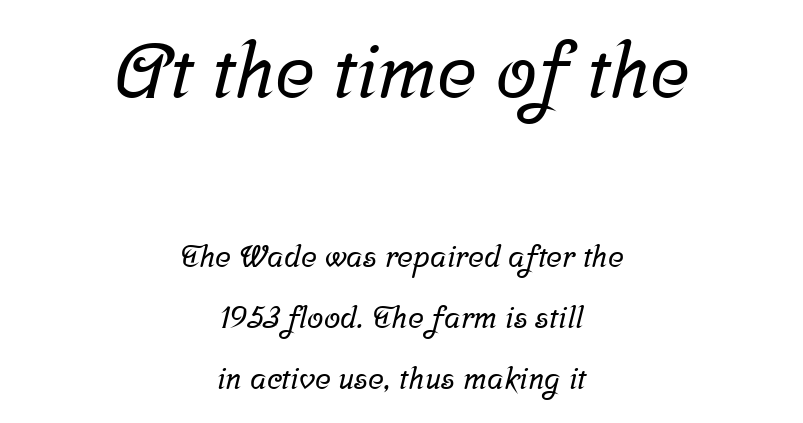
{"width": "normal", "stroke_contrast": "low", "x_height": "medium", "monospaced": "no", "underline": "no", "align": "center", "line_spacing": "loose", "line_spacing_ratio": 2.04, "letter_spacing": "normal", "letter_spacing_em": 0.0, "larger_block": "first", "size_ratio": 2.5, "glyph_px": 75}
